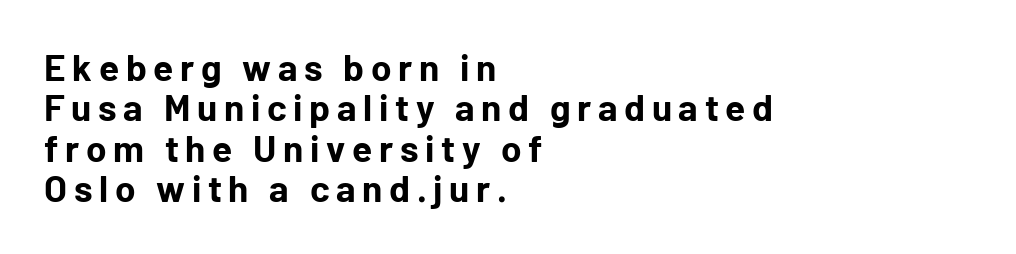
{"serif": "no", "italic": "no", "bold": "yes", "weight": "bold", "width": "normal", "stroke_contrast": "low", "x_height": "medium", "monospaced": "no", "underline": "no", "align": "left", "line_spacing": "tight", "line_spacing_ratio": 1.09, "glyph_px": 37}
